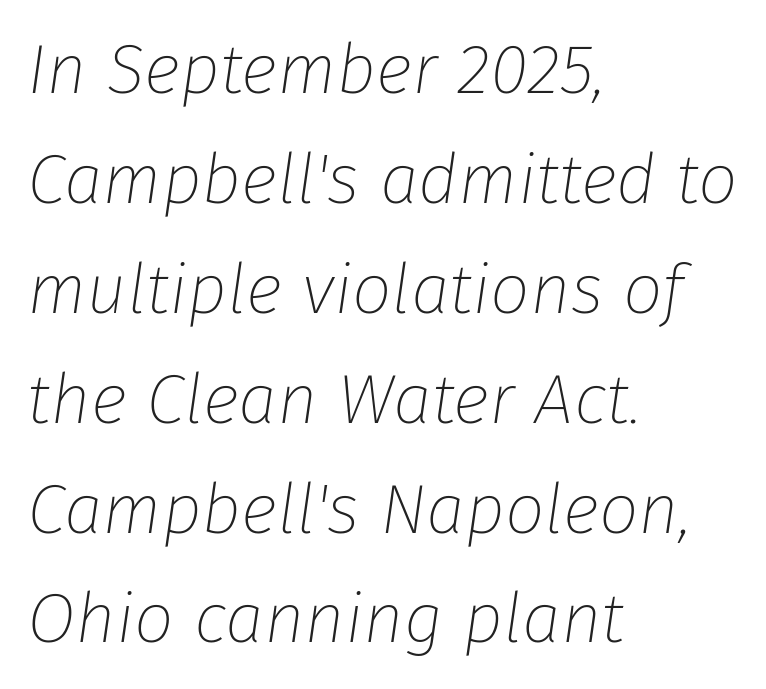
Interline gaps are of average width in this sample. The passage shown is typed in a proportional face where columns would drift. The baseline area is clear. Words appear dense and cohesive because spacing is normal. A typesetter would mark this as italic. The compositor pushed each line to the left boundary.
